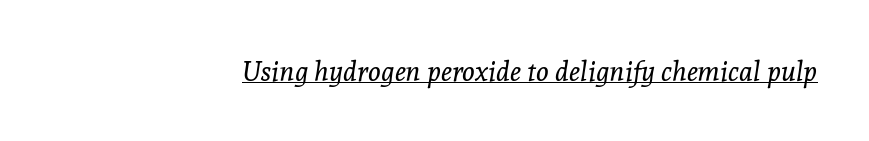
{"italic": "yes", "lean": "right", "slant_degrees": 8, "bold": "no", "underline": "yes", "letter_spacing": "normal", "letter_spacing_em": 0.0, "glyph_px": 27}
